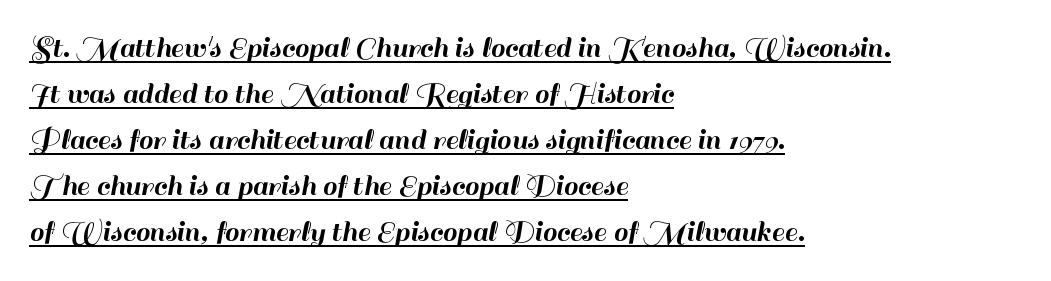
Q: Is the text italic (slanted)? A: Yes.
Q: Is the typeface a serif or a sans-serif typeface? A: Sans-serif.
Q: Is the text underlined? A: Yes.
Q: How is the paragraph aligned? A: Left-aligned.
Q: Is the spacing between letters normal or unusually wide? A: Normal.
Q: Is the spacing between lines tight, normal or loose? A: Normal.
Q: Width (condensed, normal, or wide)? A: Normal.
Q: Stroke contrast? A: High.
Q: x-height? A: Small.
Q: Monospaced? A: No.
